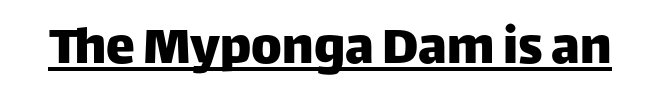
Q: Is the text italic (slanted)? A: No, it is upright.
Q: Is the typeface a serif or a sans-serif typeface? A: Sans-serif.
Q: Is the text underlined? A: Yes.
Q: Is the spacing between letters normal or unusually wide? A: Normal.
Q: Width (condensed, normal, or wide)? A: Normal.
Q: Stroke contrast? A: Low.
Q: x-height? A: Large.
Q: Monospaced? A: No.
